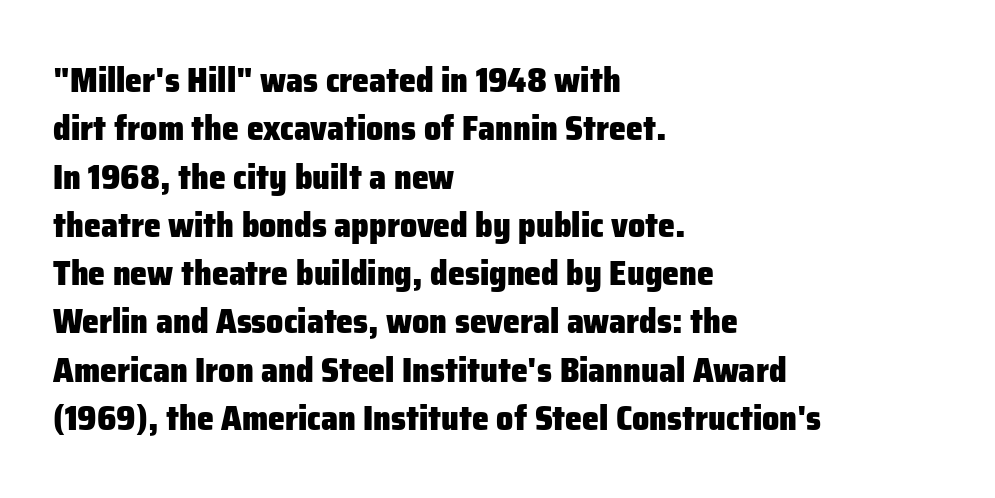
The image shows 34 px heavy sans-serif type, upright; set left-aligned, normal line spacing (1.42x), normal letter spacing, not underlined; low stroke contrast and a medium x-height.
